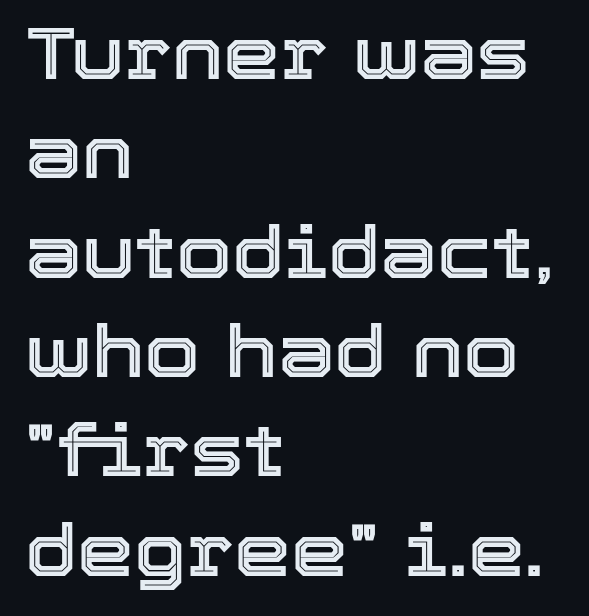
{"italic": "no", "width": "normal", "x_height": "medium", "monospaced": "no", "underline": "no", "align": "left", "line_spacing": "normal", "line_spacing_ratio": 1.38, "letter_spacing": "normal", "letter_spacing_em": 0.0, "glyph_px": 72}
